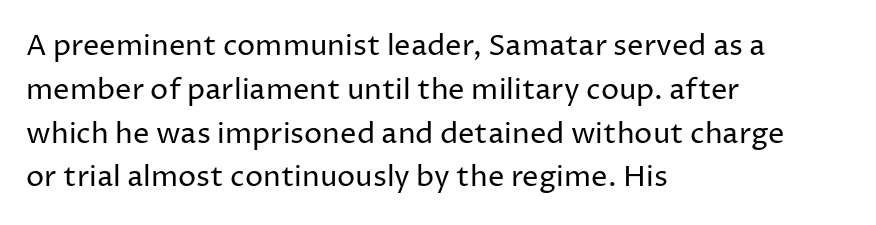
{"serif": "no", "italic": "no", "bold": "no", "weight": "regular", "width": "normal", "stroke_contrast": "low", "x_height": "medium", "monospaced": "no", "underline": "no", "align": "left", "line_spacing": "normal", "line_spacing_ratio": 1.51, "letter_spacing": "normal", "letter_spacing_em": 0.0, "glyph_px": 29}
